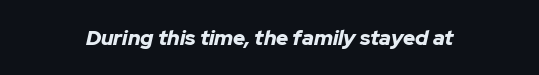
You'd pick this weight for a headline — it's a proper bold. Posture: slanted. Just letters on the line, the space beneath them empty. Characters follow at the spacing the type designer built in. One-word summary of the alignment: center.
